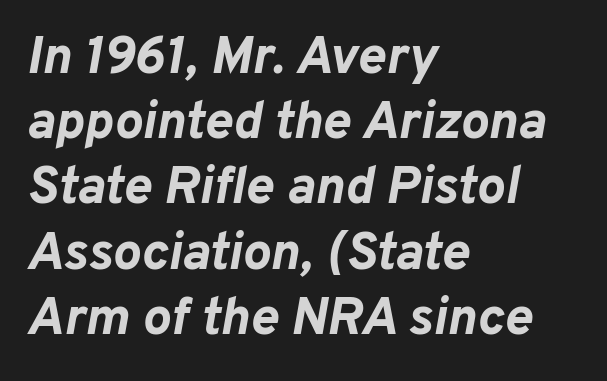
Proportional: the letters do not fall into vertical columns. A full-strength bold gives these letters their thick strokes. Caption: multi-line text, flush left, ragged right. The face used here is rendered with its standard letterfit. Letters rest on an invisible, unmarked baseline. Designer's note — italics engaged.
